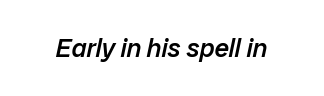
The image shows 26 px text type, italic (leaning right); set normal letter spacing, not underlined.
